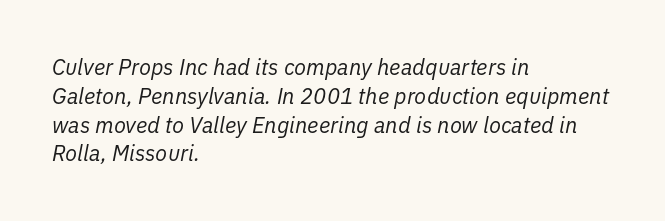
The image shows 22 px text type, italic (leaning right); set left-aligned, normal line spacing (1.31x), normal letter spacing, not underlined.
